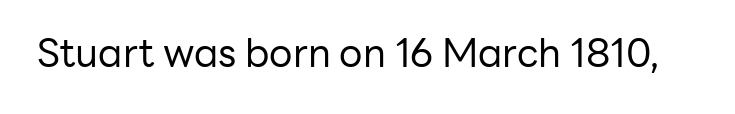
{"serif": "no", "italic": "no", "bold": "no", "weight": "regular", "width": "normal", "stroke_contrast": "low", "x_height": "medium", "monospaced": "no", "underline": "no", "letter_spacing": "normal", "letter_spacing_em": 0.0, "glyph_px": 39}
